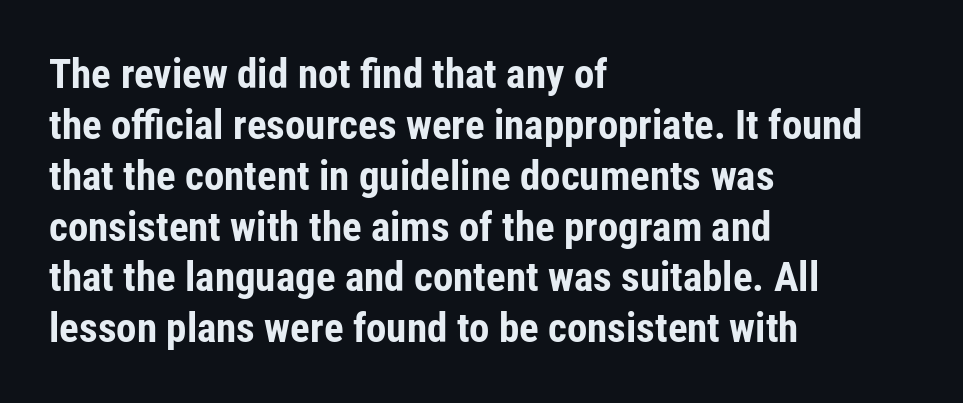
Q: Is the text bold? A: Yes.
Q: Is the text italic (slanted)? A: No, it is upright.
Q: Is the typeface a serif or a sans-serif typeface? A: Sans-serif.
Q: Is the text underlined? A: No.
Q: How is the paragraph aligned? A: Left-aligned.
Q: Is the spacing between letters normal or unusually wide? A: Normal.
Q: Width (condensed, normal, or wide)? A: Condensed.
Q: Stroke contrast? A: Low.
Q: x-height? A: Medium.
Q: Monospaced? A: No.
